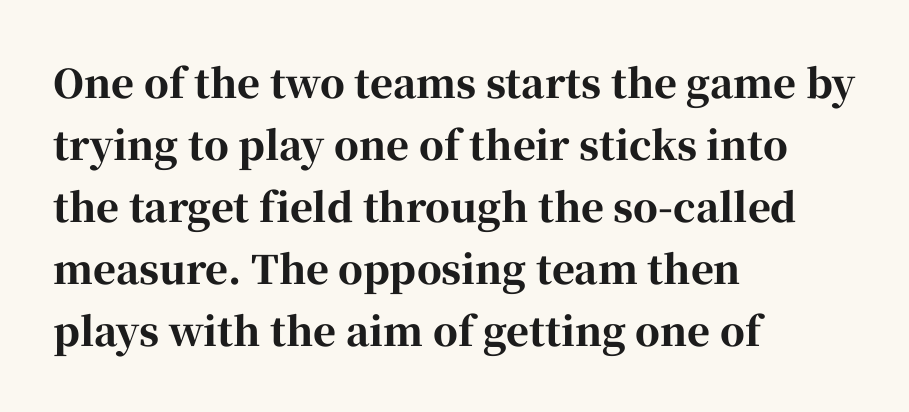
Q: Is the text bold? A: Yes.
Q: Is the text italic (slanted)? A: No, it is upright.
Q: Is the typeface a serif or a sans-serif typeface? A: Serif.
Q: Is the text underlined? A: No.
Q: How is the paragraph aligned? A: Left-aligned.
Q: Is the spacing between letters normal or unusually wide? A: Normal.
Q: Is the spacing between lines tight, normal or loose? A: Normal.
Q: Width (condensed, normal, or wide)? A: Normal.
Q: Stroke contrast? A: High.
Q: x-height? A: Medium.
Q: Monospaced? A: No.
